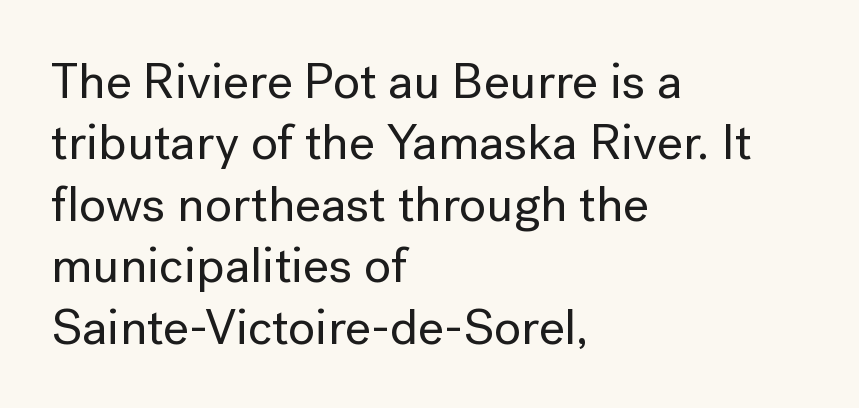
The image shows 50 px sans-serif type, upright; set left-aligned, line spacing 1.23x, normal letter spacing, not underlined; low stroke contrast and a medium x-height.
